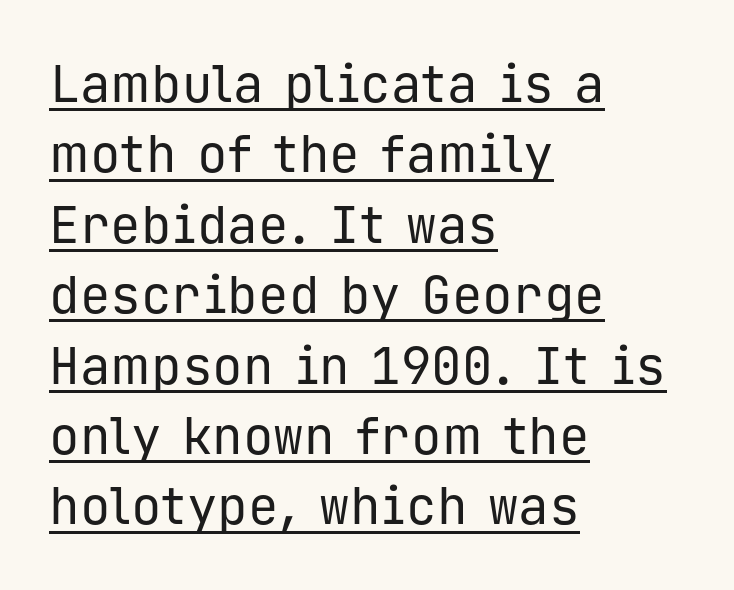
The image shows 51 px regular-weight sans-serif type, upright, monospaced; set left-aligned, normal line spacing (1.38x), normal letter spacing, underlined; low stroke contrast and a medium x-height.
